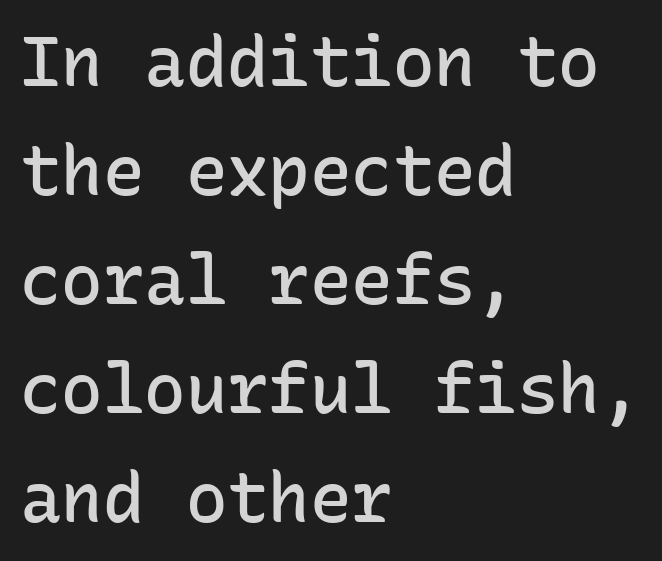
{"serif": "no", "italic": "no", "bold": "semi", "weight": "semibold", "width": "normal", "stroke_contrast": "low", "x_height": "medium", "monospaced": "yes", "underline": "no", "align": "left", "line_spacing": "normal", "line_spacing_ratio": 1.58, "letter_spacing": "normal", "letter_spacing_em": 0.0, "glyph_px": 69}
